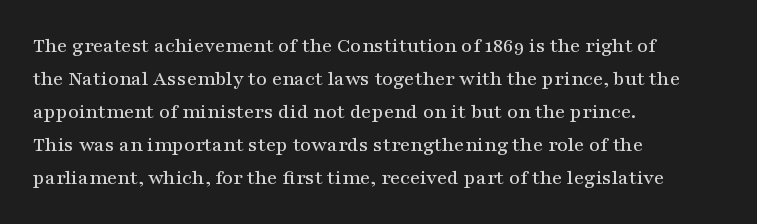
Q: Is the text italic (slanted)? A: No, it is upright.
Q: Is the text underlined? A: No.
Q: How is the paragraph aligned? A: Left-aligned.
Q: Is the spacing between letters normal or unusually wide? A: Normal.
Q: Is the spacing between lines tight, normal or loose? A: Normal.
